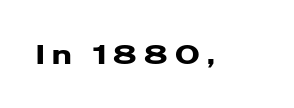
{"italic": "no", "underline": "no", "letter_spacing": "wide", "letter_spacing_em": 0.28, "glyph_px": 27}
